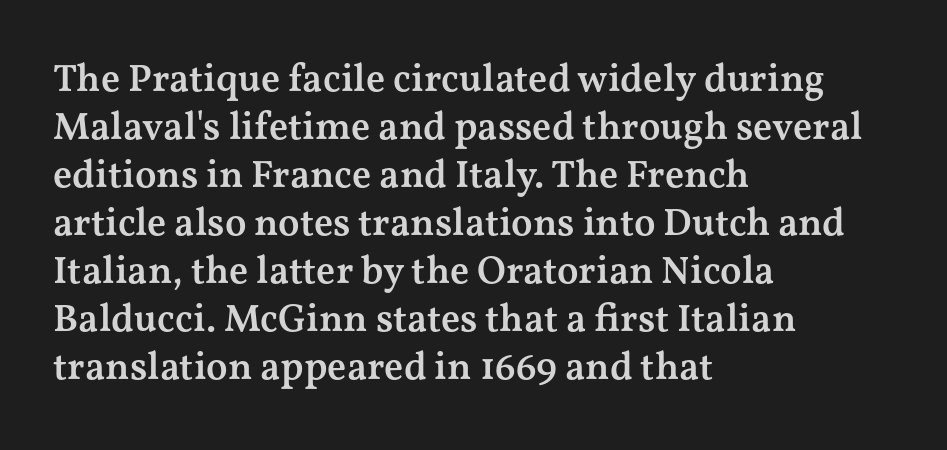
In terms of weight, the rendering is demibold, just under bold. This sample uses an upright cut, with every glyph sitting square on the baseline. Check the space under the baseline: it is left empty. These lines are rendered in a variable-pitch font. Does the type have serifs? Yes, each stem ends in a small foot. Visually the block forms a straight wall on the left and a jagged coastline on the right.
